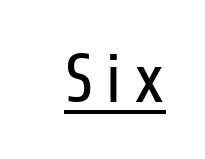
{"serif": "no", "italic": "no", "bold": "no", "weight": "regular", "width": "condensed", "stroke_contrast": "low", "x_height": "medium", "monospaced": "no", "underline": "yes", "glyph_px": 69}
